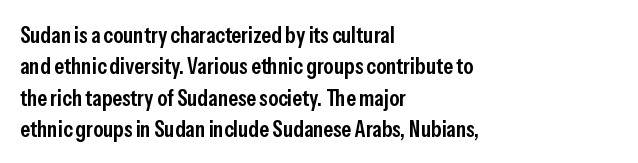
The image shows 23 px text type, upright; set left-aligned, normal line spacing (1.36x), normal letter spacing, not underlined.
